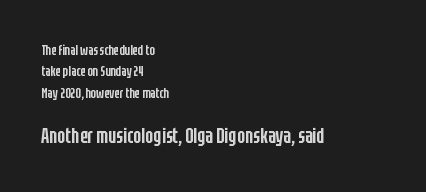
Observe the ordinary spacing: letters are neighbours, not strangers. The space between consecutive lines is moderate. The following chunk of copy outweighs the initial chunk in type size. Nobody drew a line under any word here.
